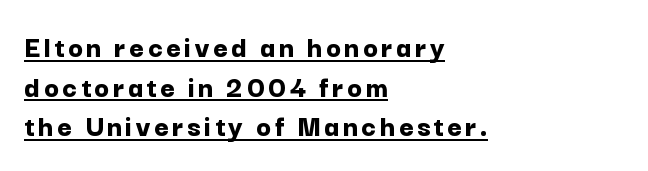
{"serif": "no", "italic": "no", "bold": "yes", "weight": "bold", "width": "normal", "stroke_contrast": "low", "x_height": "medium", "monospaced": "no", "underline": "yes", "align": "left", "line_spacing": "normal", "line_spacing_ratio": 1.28, "glyph_px": 31}
